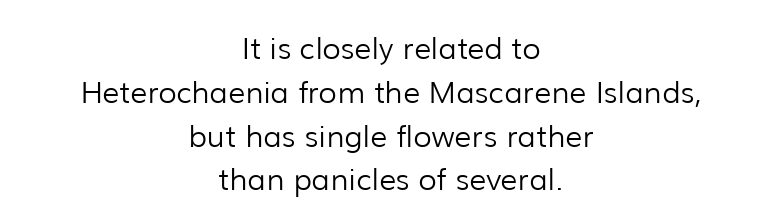
The image shows 30 px light sans-serif type, upright; set centered, normal line spacing (1.46x), normal letter spacing, not underlined; low stroke contrast and a medium x-height.
